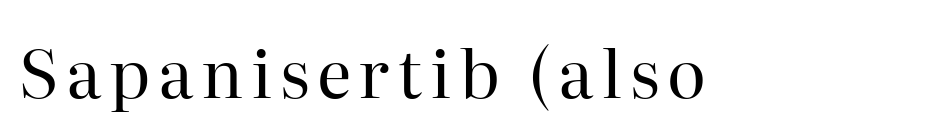
The image shows 67 px regular-weight serif type, upright; set not underlined; high stroke contrast and a medium x-height.
